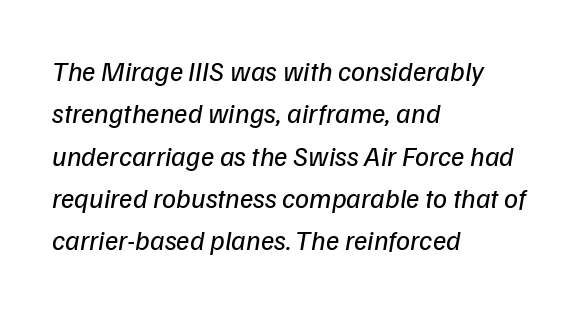
{"serif": "no", "bold": "no", "weight": "regular", "width": "normal", "stroke_contrast": "low", "x_height": "medium", "monospaced": "no", "underline": "no", "align": "left", "line_spacing": "normal", "line_spacing_ratio": 1.51, "letter_spacing": "normal", "letter_spacing_em": 0.0, "glyph_px": 28}
